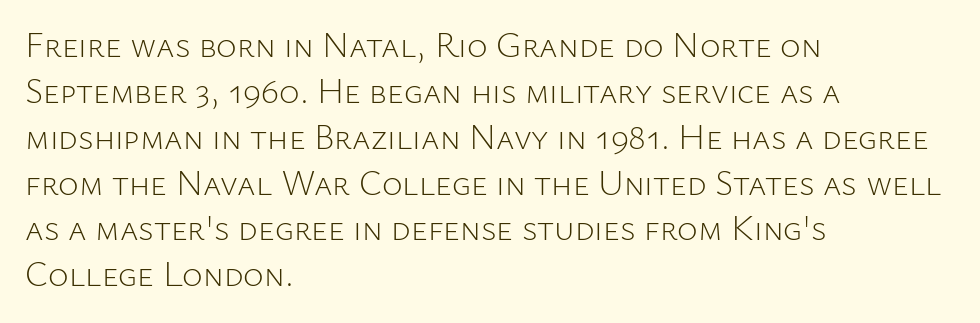
The image shows 35 px light sans-serif type, upright; set left-aligned, normal line spacing (1.31x), normal letter spacing, not underlined; low stroke contrast and a medium x-height.
